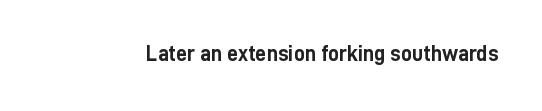
Q: Is the text bold? A: Yes.
Q: Is the text italic (slanted)? A: No, it is upright.
Q: Is the text underlined? A: No.
Q: Is the spacing between letters normal or unusually wide? A: Normal.
